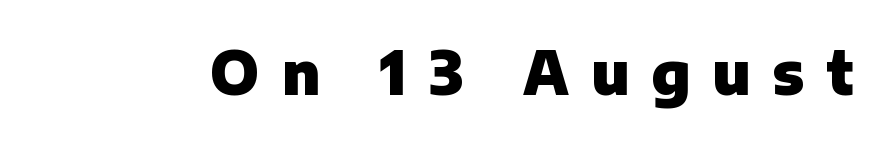
Q: Is the text bold? A: Yes.
Q: Is the text italic (slanted)? A: No, it is upright.
Q: Is the typeface a serif or a sans-serif typeface? A: Sans-serif.
Q: Is the text underlined? A: No.
Q: Is the spacing between letters normal or unusually wide? A: Unusually wide.
Q: Width (condensed, normal, or wide)? A: Normal.
Q: Stroke contrast? A: Low.
Q: x-height? A: Medium.
Q: Monospaced? A: No.
